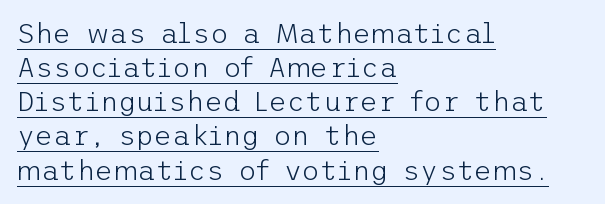
The letters stand upright; this is a roman face. A rule runs beneath these lines of type. The paragraph shown leans on its left margin. Compared with a typical body face, this is equally light or lighter still.
